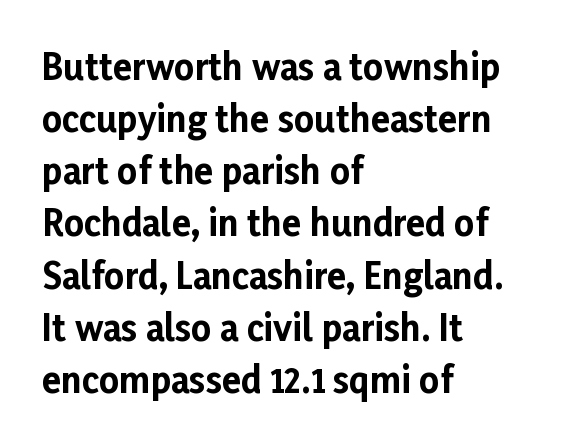
The image shows 35 px bold sans-serif type, upright; set left-aligned, normal line spacing (1.49x), normal letter spacing, not underlined; low stroke contrast and a medium x-height.
